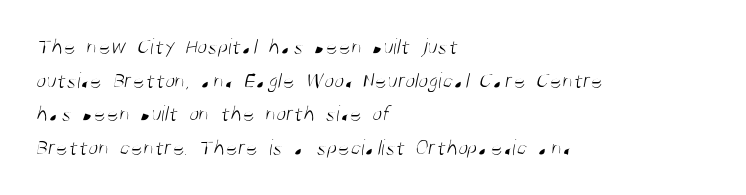
{"bold": "no", "underline": "no", "align": "left", "line_spacing": "normal", "line_spacing_ratio": 1.46, "letter_spacing": "normal", "letter_spacing_em": 0.0, "glyph_px": 23}
